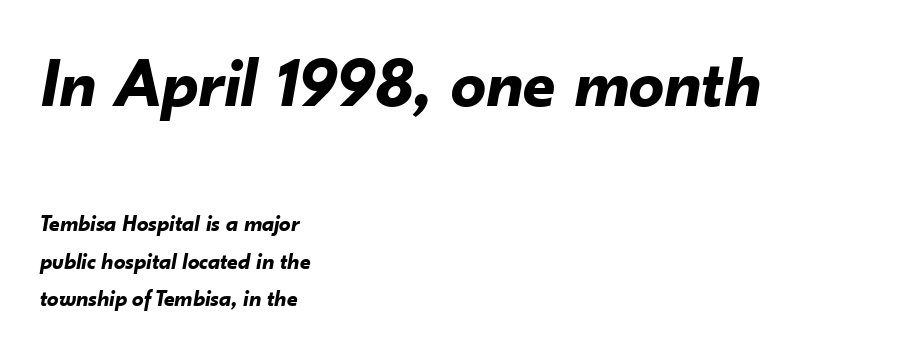
{"italic": "yes", "lean": "right", "slant_degrees": 10, "bold": "yes", "weight": "bold", "width": "normal", "stroke_contrast": "low", "x_height": "small", "monospaced": "no", "underline": "no", "align": "left", "line_spacing": "normal", "line_spacing_ratio": 1.62, "letter_spacing": "normal", "letter_spacing_em": 0.0, "larger_block": "first", "size_ratio": 3.04, "glyph_px": 70}
